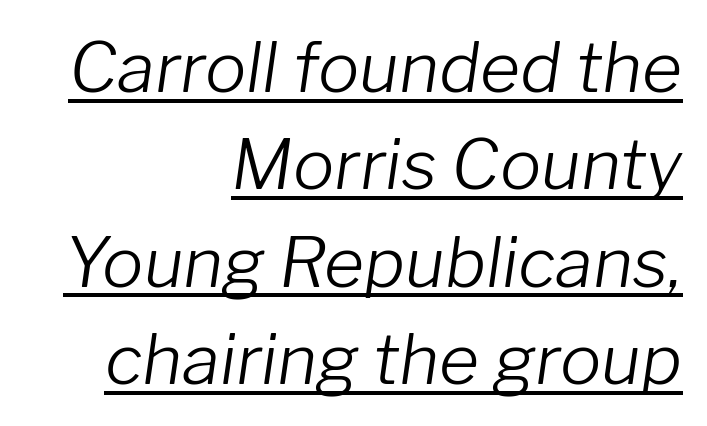
Q: Is the text bold? A: No.
Q: Is the text italic (slanted)? A: Yes, it leans right by about 8 degrees.
Q: Is the text underlined? A: Yes.
Q: How is the paragraph aligned? A: Right-aligned.
Q: Is the spacing between letters normal or unusually wide? A: Normal.
Q: Is the spacing between lines tight, normal or loose? A: Normal.
Q: Width (condensed, normal, or wide)? A: Normal.
Q: Stroke contrast? A: Low.
Q: x-height? A: Medium.
Q: Monospaced? A: No.
